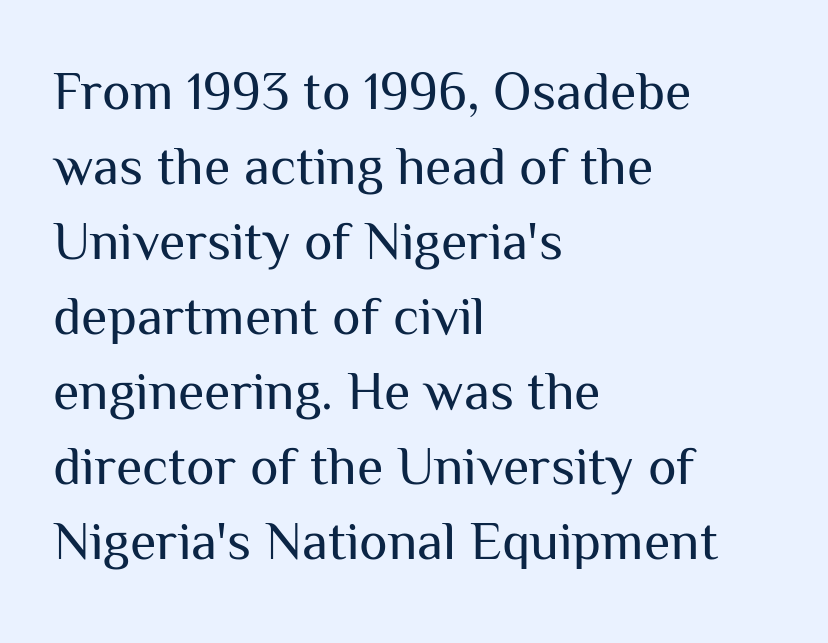
Characters remain perfectly vertical along every line. Successive baselines arrive at the customary interval. The characters are drawn with everyday or finer stroke widths. Font category for this specimen: sans-serif.
